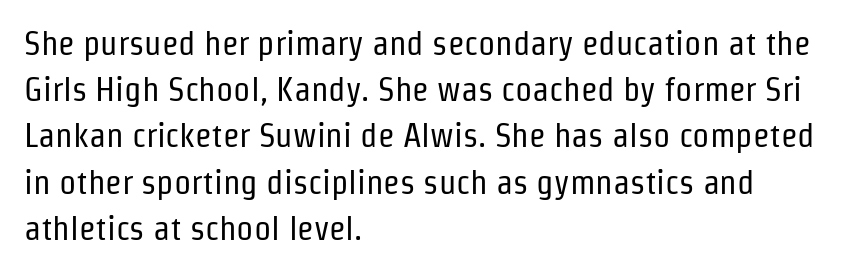
{"serif": "no", "italic": "no", "bold": "no", "weight": "regular", "width": "condensed", "stroke_contrast": "low", "x_height": "medium", "monospaced": "no", "underline": "no", "align": "left", "line_spacing": "normal", "line_spacing_ratio": 1.36, "letter_spacing": "normal", "letter_spacing_em": 0.0, "glyph_px": 34}
